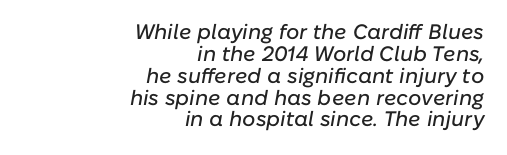
The passage shown is not underscored anywhere. Line ends are locked; line starts wander. A typesetter would call this zero additional tracking. Vertical spacing — tight. An italicized treatment has been applied to the whole sample.
